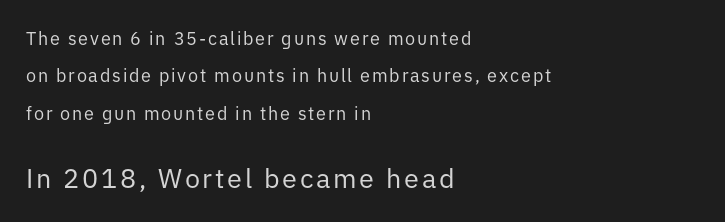
{"italic": "no", "bold": "no", "underline": "no", "align": "left", "line_spacing": "loose", "line_spacing_ratio": 2.08, "larger_block": "second", "size_ratio": 1.5, "glyph_px": 27}
